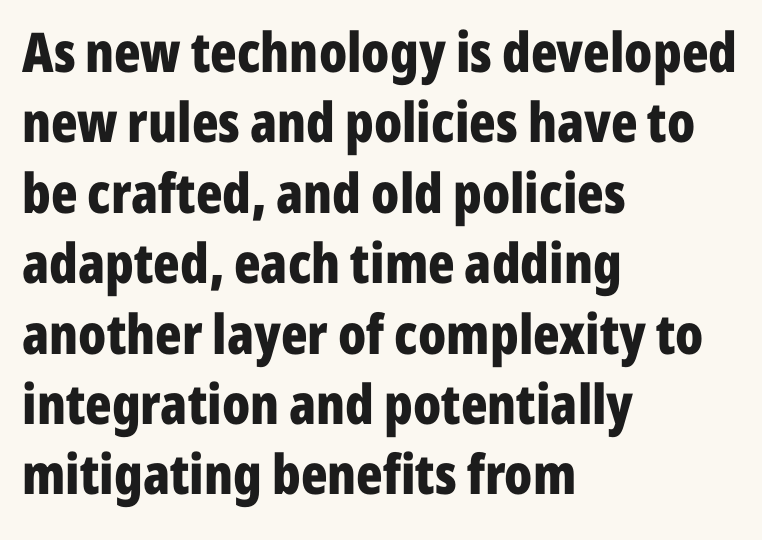
{"serif": "no", "italic": "no", "bold": "yes", "weight": "bold", "width": "condensed", "stroke_contrast": "low", "x_height": "medium", "monospaced": "no", "underline": "no", "align": "left", "line_spacing": "normal", "line_spacing_ratio": 1.28, "letter_spacing": "normal", "letter_spacing_em": 0.0, "glyph_px": 55}
